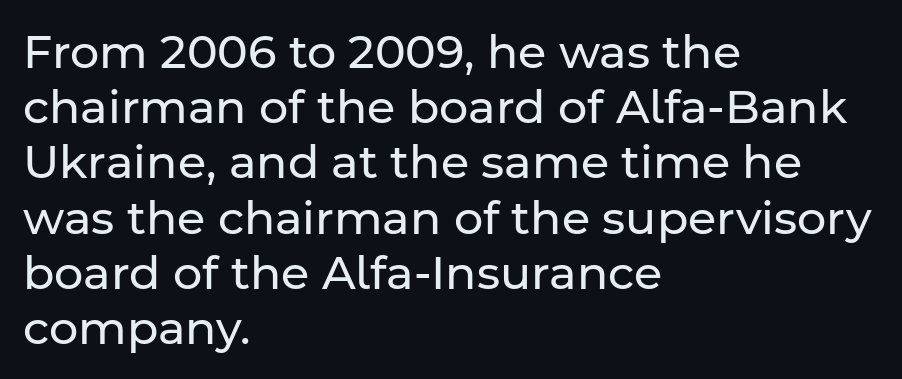
The image shows 46 px regular-weight sans-serif type, upright; set left-aligned, line spacing 1.2x, normal letter spacing, not underlined; low stroke contrast and a medium x-height.
